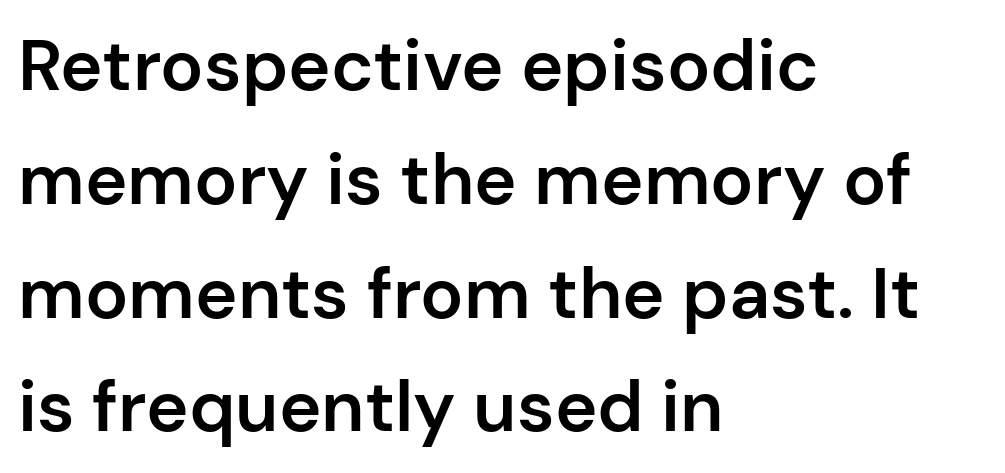
The specimen reads as upright at a glance. A student would call this left alignment; a typographer would say flush left, rag right. What stands out about the letter spacing? Nothing — it is the standard amount. The letters advance in unequal steps, a hallmark of proportional type. A typesetter would label this face a sans.
